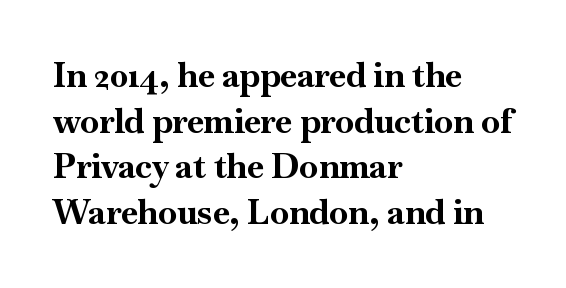
A student would call this left alignment; a typographer would say flush left, rag right. The typesetting leans heavy: a genuine bold. The face used here is rendered with its standard letterfit. Descenders are the only things crossing below the line.
